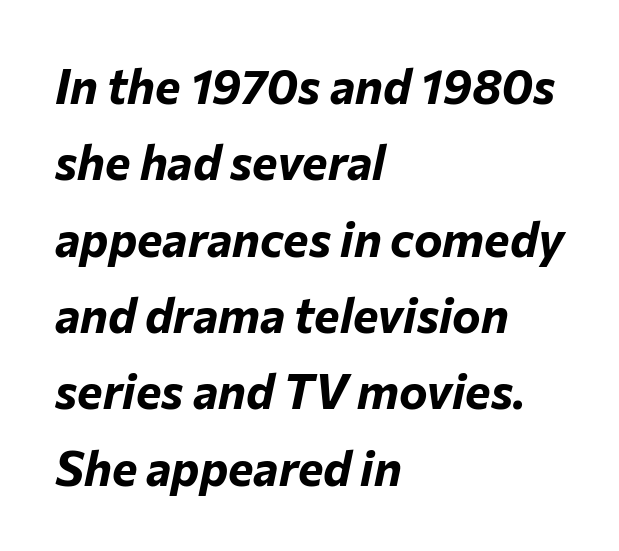
{"italic": "yes", "lean": "right", "slant_degrees": 12, "bold": "yes", "weight": "bold", "width": "normal", "stroke_contrast": "low", "x_height": "medium", "monospaced": "no", "underline": "no", "align": "left", "line_spacing": "normal", "line_spacing_ratio": 1.59, "letter_spacing": "normal", "letter_spacing_em": 0.0, "glyph_px": 48}
